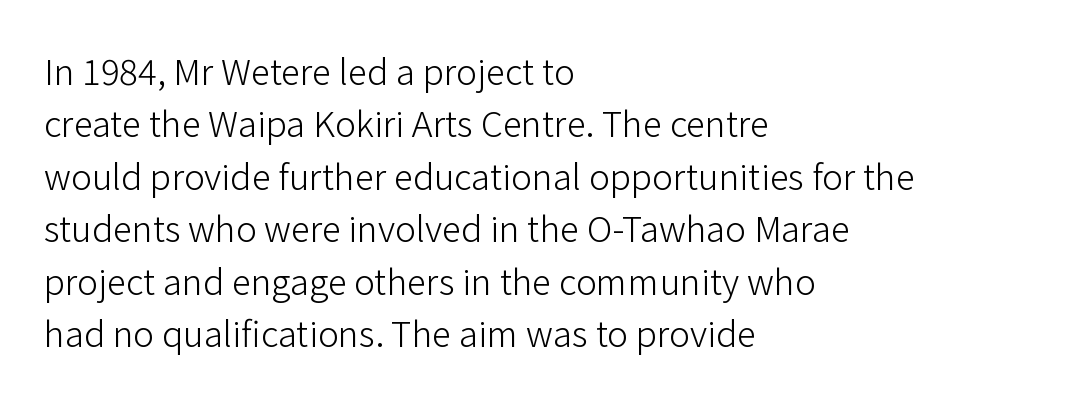
This reads as an unemphasized weight, regular at the heaviest. Do the letters lean? They stand straight. This rendering uses left alignment, leaving the right contour irregular. Caption: standard tracking, unaltered. The space between consecutive lines is moderate.
